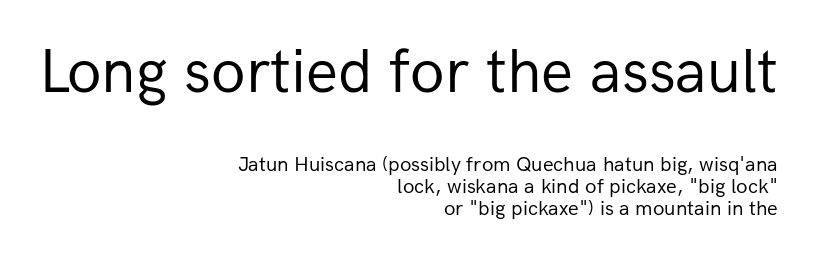
{"serif": "no", "italic": "no", "bold": "no", "weight": "regular", "width": "normal", "stroke_contrast": "low", "x_height": "medium", "monospaced": "no", "underline": "no", "align": "right", "line_spacing": "tight", "line_spacing_ratio": 1.05, "letter_spacing": "normal", "letter_spacing_em": 0.0, "larger_block": "first", "size_ratio": 3.0, "glyph_px": 63}
